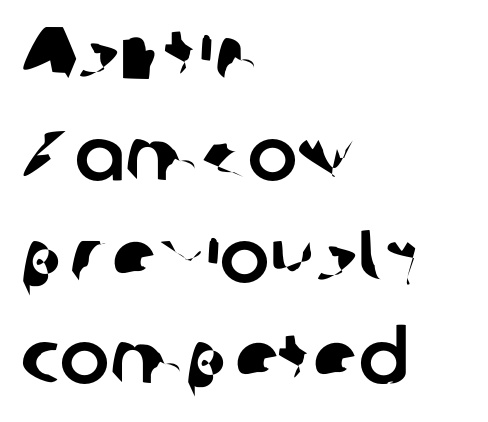
{"serif": "no", "width": "normal", "stroke_contrast": "low", "x_height": "medium", "monospaced": "no", "underline": "no", "align": "left", "line_spacing": "normal", "line_spacing_ratio": 1.37, "letter_spacing": "normal", "letter_spacing_em": 0.0, "glyph_px": 74}
